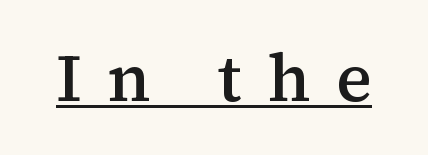
Q: Is the text bold? A: Semi-bold.
Q: Is the text italic (slanted)? A: No, it is upright.
Q: Is the typeface a serif or a sans-serif typeface? A: Serif.
Q: Is the text underlined? A: Yes.
Q: Is the spacing between letters normal or unusually wide? A: Unusually wide.
Q: Width (condensed, normal, or wide)? A: Normal.
Q: Stroke contrast? A: Medium.
Q: x-height? A: Medium.
Q: Monospaced? A: No.
